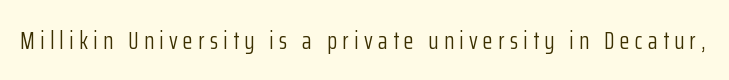
{"italic": "no", "bold": "no", "underline": "no", "letter_spacing": "wide", "letter_spacing_em": 0.22, "glyph_px": 25}
